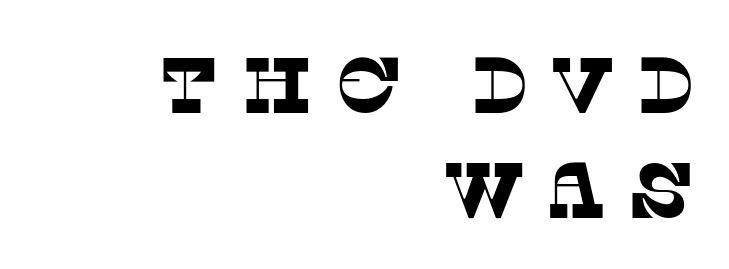
{"serif": "yes", "width": "normal", "stroke_contrast": "low", "x_height": "large", "monospaced": "no", "underline": "no", "align": "right", "line_spacing": "normal", "line_spacing_ratio": 1.33, "letter_spacing": "wide", "letter_spacing_em": 0.27, "glyph_px": 79}
